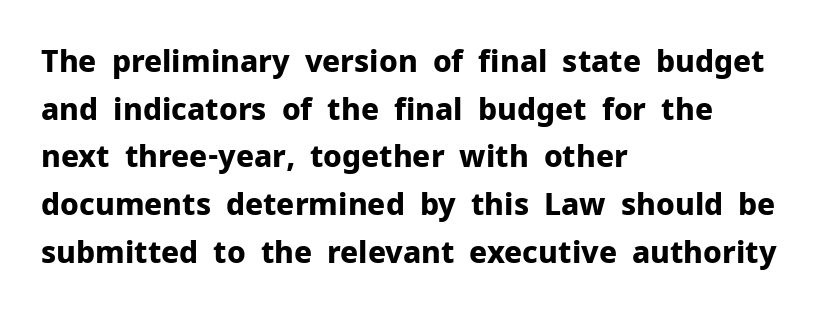
Just letters on the line, the space beneath them empty. The lettering holds an erect, upright posture throughout. This is heavy type, rendered in bold. Casual observation: everything's shoved over to the left. Letter spacing: default. The font family rendered here belongs to the sans-serif group.
